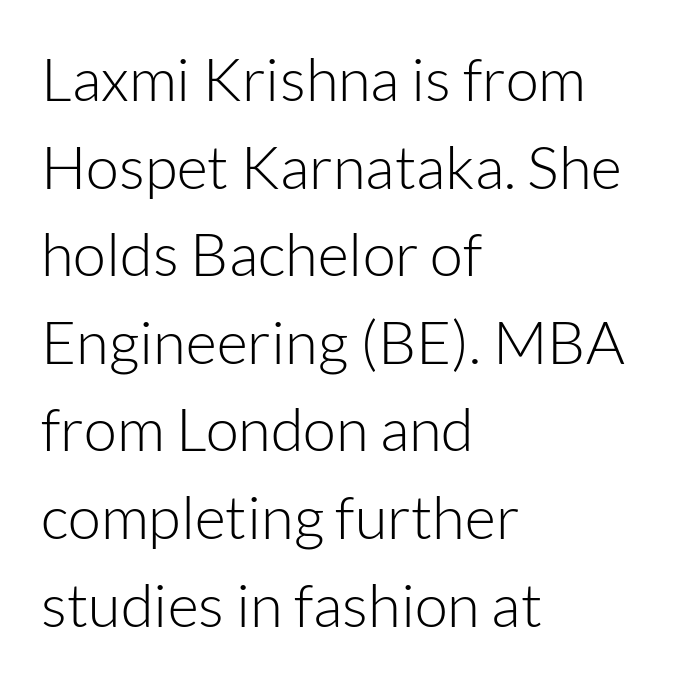
The image shows 60 px light sans-serif type, upright; set left-aligned, normal line spacing (1.46x), normal letter spacing, not underlined; low stroke contrast and a medium x-height.
